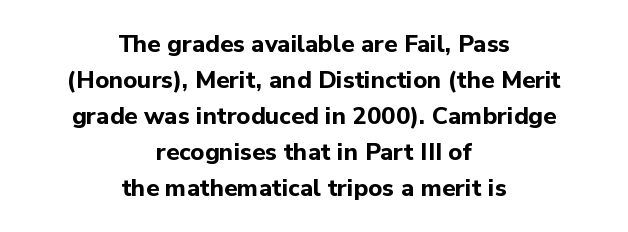
{"italic": "no", "bold": "yes", "underline": "no", "align": "center", "line_spacing": "normal", "line_spacing_ratio": 1.5, "letter_spacing": "normal", "letter_spacing_em": 0.0, "glyph_px": 24}
